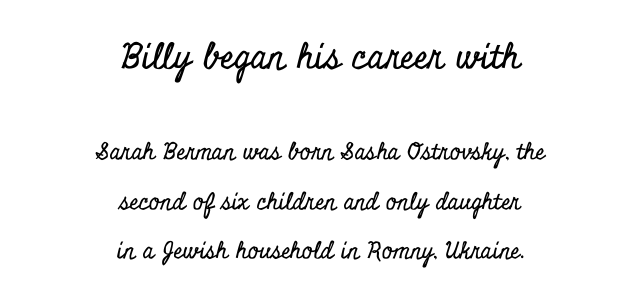
Classification — serif. A student would call this center alignment; a typographer would say set centered. This sample uses plain, unmodified letter spacing. Reading top to bottom, the characters get smaller at the block break.
